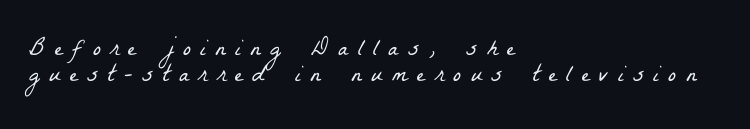
Q: Is the text bold? A: No.
Q: Is the text underlined? A: No.
Q: How is the paragraph aligned? A: Left-aligned.
Q: Is the spacing between letters normal or unusually wide? A: Unusually wide.
Q: Is the spacing between lines tight, normal or loose? A: Tight.
